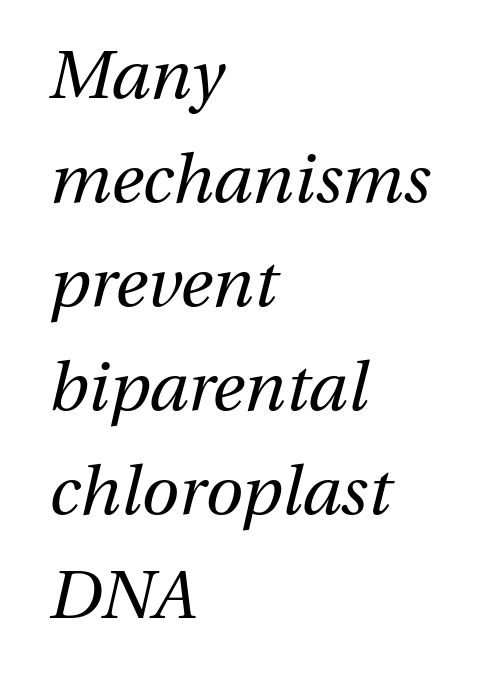
The image shows 68 px regular-weight type, italic (leaning right); set left-aligned, normal line spacing (1.53x), normal letter spacing, not underlined; medium stroke contrast and a medium x-height.
